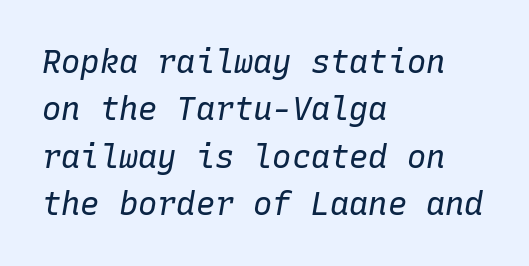
Q: Is the text bold? A: No.
Q: Is the text italic (slanted)? A: Yes, it leans right by about 10 degrees.
Q: Is the text underlined? A: No.
Q: How is the paragraph aligned? A: Left-aligned.
Q: Is the spacing between letters normal or unusually wide? A: Normal.
Q: Is the spacing between lines tight, normal or loose? A: Normal.
Q: Width (condensed, normal, or wide)? A: Normal.
Q: Stroke contrast? A: Low.
Q: x-height? A: Medium.
Q: Monospaced? A: Yes.
